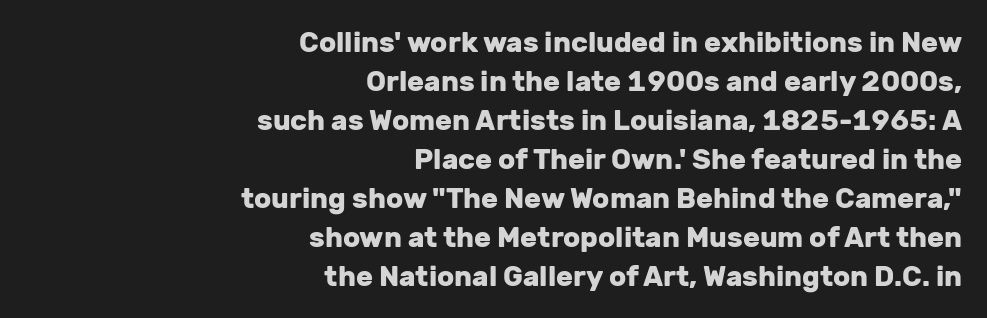
Q: Is the text bold? A: Yes.
Q: Is the text italic (slanted)? A: No, it is upright.
Q: Is the typeface a serif or a sans-serif typeface? A: Sans-serif.
Q: Is the text underlined? A: No.
Q: How is the paragraph aligned? A: Right-aligned.
Q: Is the spacing between letters normal or unusually wide? A: Normal.
Q: Is the spacing between lines tight, normal or loose? A: Normal.
Q: Width (condensed, normal, or wide)? A: Normal.
Q: Stroke contrast? A: Low.
Q: x-height? A: Medium.
Q: Monospaced? A: No.
